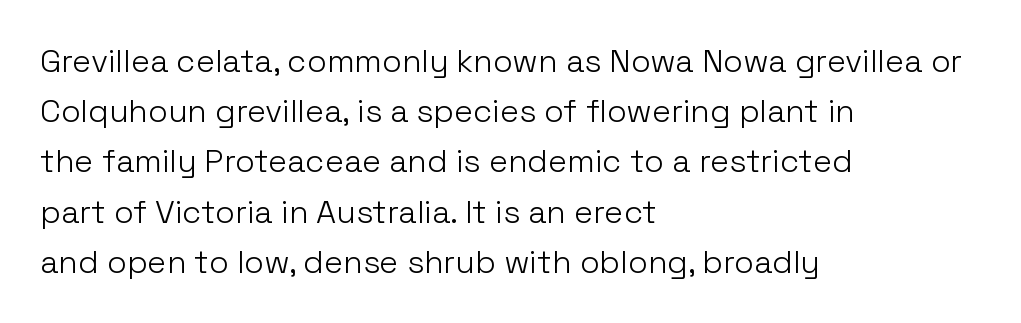
The image shows 32 px light sans-serif type, upright; set left-aligned, normal line spacing (1.57x), normal letter spacing, not underlined; low stroke contrast and a medium x-height.
